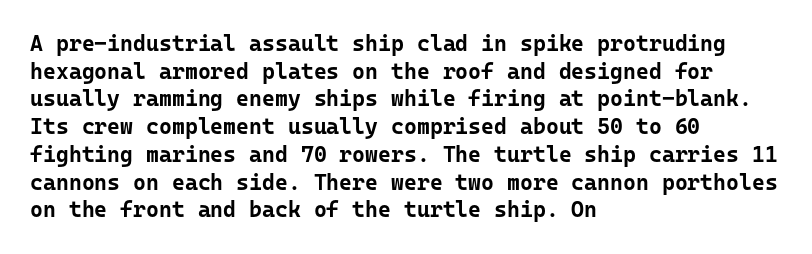
Q: Is the text bold? A: Yes.
Q: Is the text italic (slanted)? A: No, it is upright.
Q: Is the text underlined? A: No.
Q: How is the paragraph aligned? A: Left-aligned.
Q: Is the spacing between letters normal or unusually wide? A: Normal.
Q: Is the spacing between lines tight, normal or loose? A: Normal.
